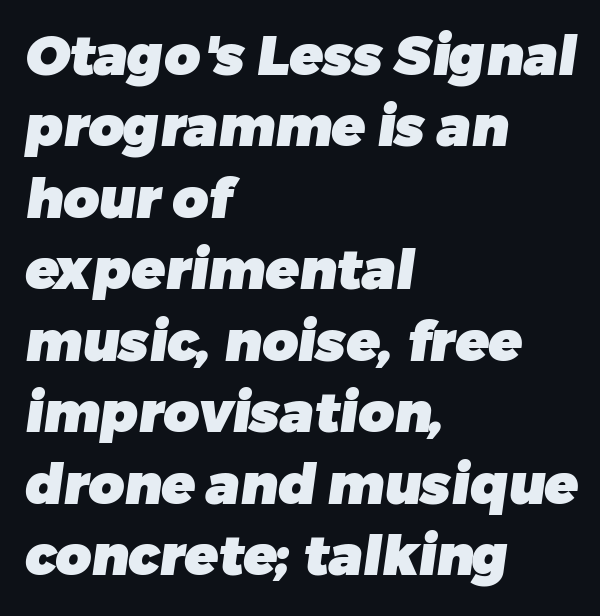
The image shows 55 px heavy sans-serif type; set left-aligned, normal line spacing (1.3x), normal letter spacing, not underlined; low stroke contrast and a medium x-height.
